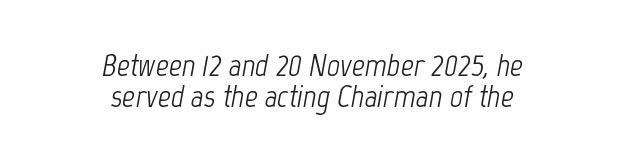
The image shows 32 px light, condensed type, italic (leaning right); set centered, tight line spacing (0.96x), normal letter spacing, not underlined; low stroke contrast and a medium x-height.
